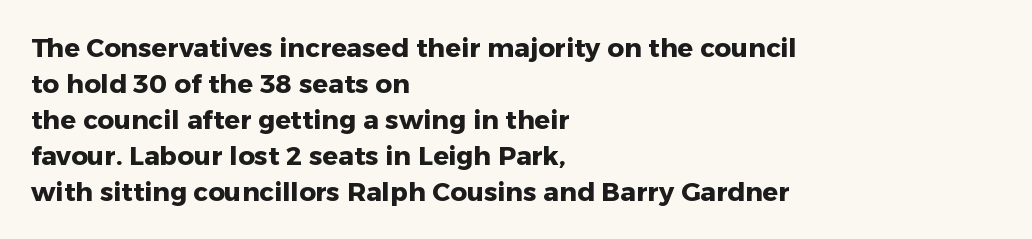
The image shows 26 px bold type, upright; set left-aligned, normal line spacing (1.38x), normal letter spacing, not underlined.
